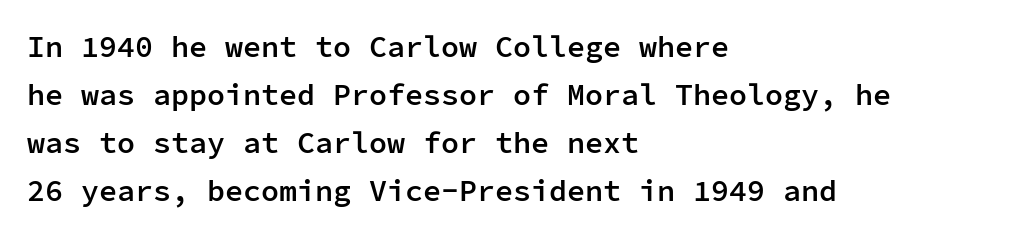
{"serif": "no", "italic": "no", "bold": "semi", "weight": "semibold", "width": "normal", "stroke_contrast": "low", "x_height": "medium", "monospaced": "yes", "underline": "no", "align": "left", "line_spacing": "normal", "line_spacing_ratio": 1.6, "letter_spacing": "normal", "letter_spacing_em": 0.0, "glyph_px": 30}
